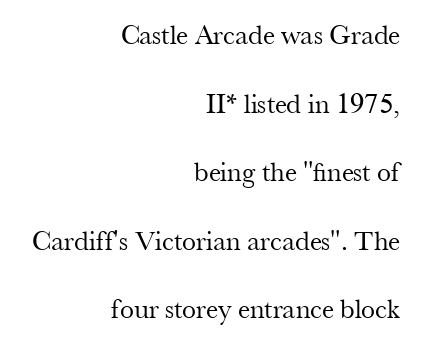
The image shows 28 px regular-weight serif type, upright; set right-aligned, loose line spacing (2.45x), normal letter spacing, not underlined; medium stroke contrast and a small x-height.
